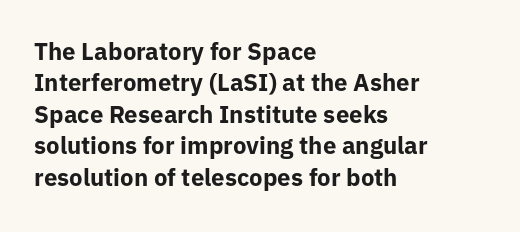
Q: Is the text bold? A: Yes.
Q: Is the text italic (slanted)? A: No, it is upright.
Q: Is the text underlined? A: No.
Q: How is the paragraph aligned? A: Left-aligned.
Q: Is the spacing between letters normal or unusually wide? A: Normal.
Q: Is the spacing between lines tight, normal or loose? A: Normal.
